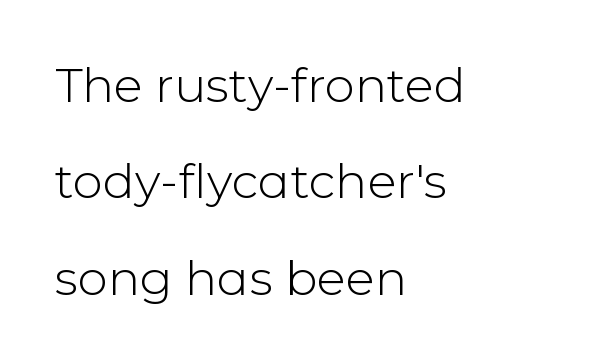
{"serif": "no", "italic": "no", "bold": "no", "weight": "light", "width": "normal", "stroke_contrast": "low", "x_height": "medium", "monospaced": "no", "underline": "no", "align": "left", "line_spacing": "loose", "line_spacing_ratio": 2.01, "letter_spacing": "normal", "letter_spacing_em": 0.0, "glyph_px": 48}
